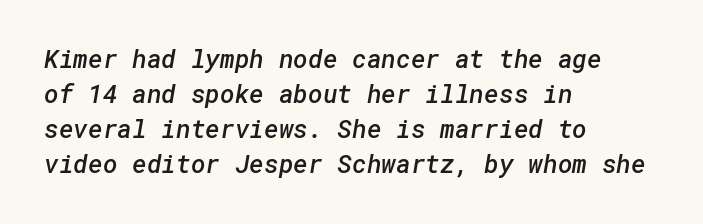
The image shows 25 px text type; set left-aligned, normal line spacing (1.4x), normal letter spacing, not underlined.
